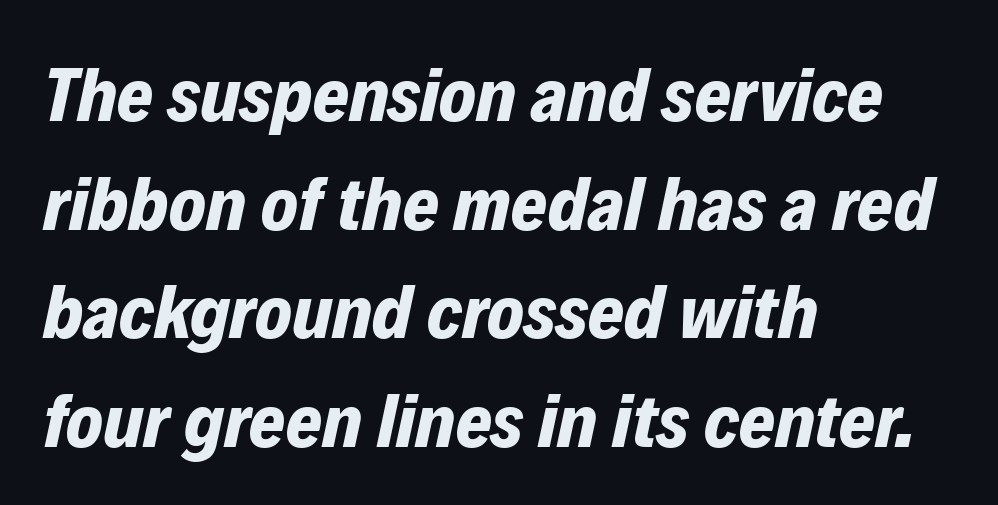
Q: Is the text bold? A: Yes.
Q: Is the text italic (slanted)? A: Yes, it leans right by about 12 degrees.
Q: Is the text underlined? A: No.
Q: How is the paragraph aligned? A: Left-aligned.
Q: Is the spacing between letters normal or unusually wide? A: Normal.
Q: Is the spacing between lines tight, normal or loose? A: Normal.
Q: Width (condensed, normal, or wide)? A: Normal.
Q: Stroke contrast? A: Low.
Q: x-height? A: Medium.
Q: Monospaced? A: No.
